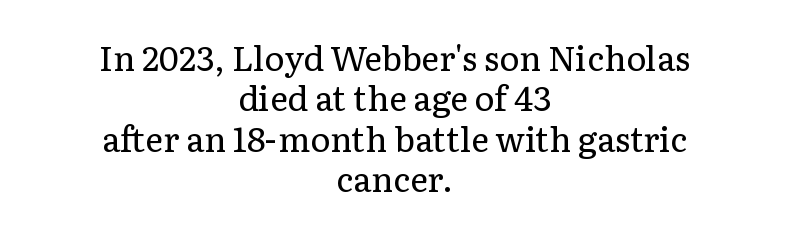
These lines are composed in type with serifs. Where is the straight margin? There isn't one; the lines are centered. Letters have the restrained weight of plain body copy at most. The letters advance in unequal steps, a hallmark of proportional type.
